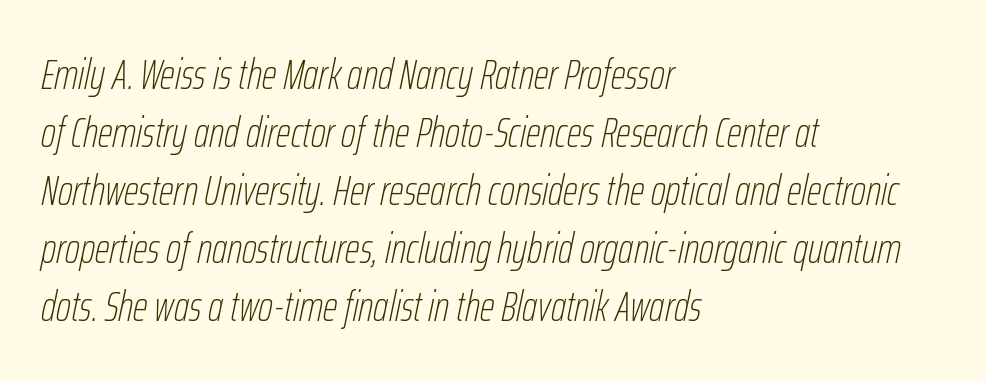
The image shows 42 px thin, condensed type, italic (leaning right); set left-aligned, normal line spacing (1.38x), normal letter spacing, not underlined; low stroke contrast and a medium x-height.
